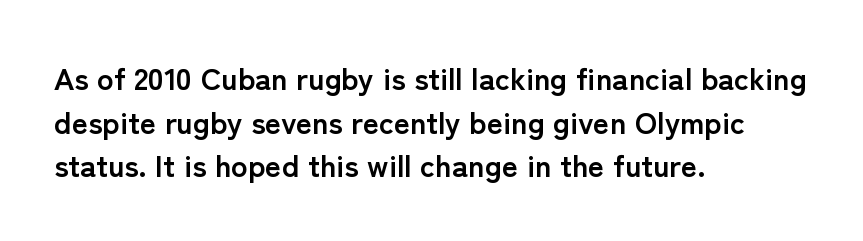
{"serif": "no", "italic": "no", "bold": "yes", "weight": "semibold", "width": "normal", "stroke_contrast": "low", "x_height": "medium", "monospaced": "no", "underline": "no", "align": "left", "line_spacing": "normal", "line_spacing_ratio": 1.41, "letter_spacing": "normal", "letter_spacing_em": 0.0, "glyph_px": 31}
